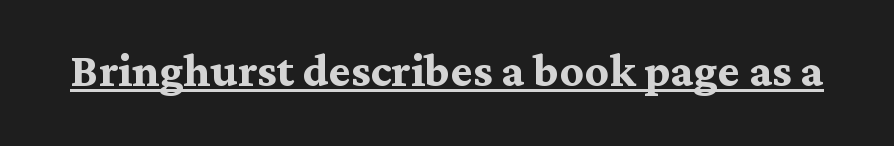
Q: Is the text bold? A: Yes.
Q: Is the text italic (slanted)? A: No, it is upright.
Q: Is the typeface a serif or a sans-serif typeface? A: Serif.
Q: Is the text underlined? A: Yes.
Q: Is the spacing between letters normal or unusually wide? A: Normal.
Q: Width (condensed, normal, or wide)? A: Normal.
Q: Stroke contrast? A: Medium.
Q: x-height? A: Medium.
Q: Monospaced? A: No.
